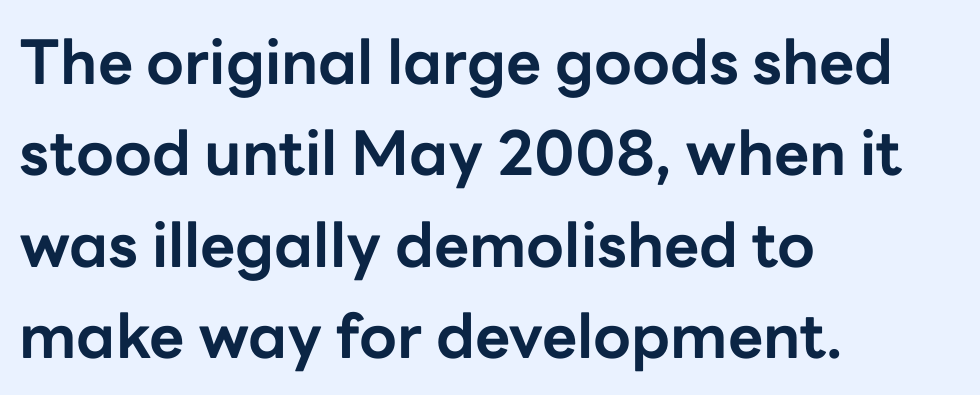
Compared with a centered layout, this one pins lines to the left instead. Descender tails drop into unmarked territory. You can tell it's not italic because the verticals are truly vertical. The font family rendered here belongs to the sans-serif group. Does extra space separate the letters? No, they use regular spacing. Does the weight exceed regular? Yes, all the way to bold.
